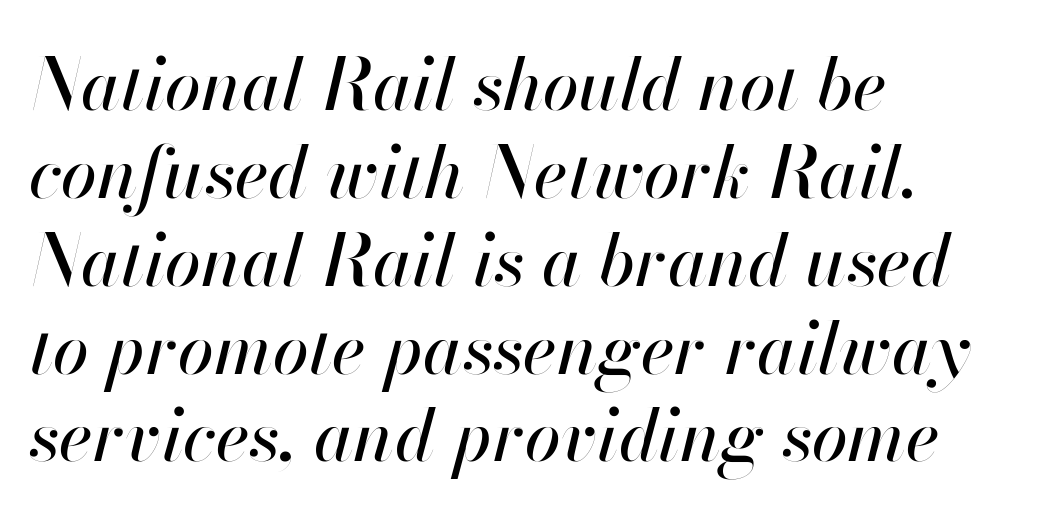
{"italic": "yes", "lean": "right", "slant_degrees": 13, "width": "normal", "stroke_contrast": "high", "x_height": "small", "monospaced": "no", "underline": "no", "align": "left", "line_spacing_ratio": 1.22, "letter_spacing": "normal", "letter_spacing_em": 0.0, "glyph_px": 72}
